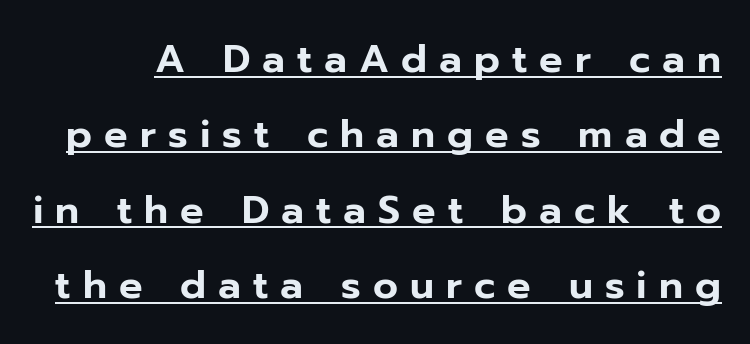
Q: Is the text italic (slanted)? A: No, it is upright.
Q: Is the typeface a serif or a sans-serif typeface? A: Sans-serif.
Q: Is the text underlined? A: Yes.
Q: Is the spacing between letters normal or unusually wide? A: Unusually wide.
Q: Is the spacing between lines tight, normal or loose? A: Loose.
Q: Width (condensed, normal, or wide)? A: Normal.
Q: Stroke contrast? A: Low.
Q: x-height? A: Medium.
Q: Monospaced? A: No.
